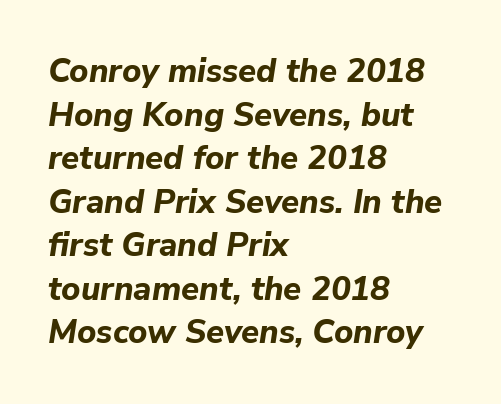
The image shows 33 px bold type, italic (leaning right); set left-aligned, normal line spacing (1.32x), normal letter spacing, not underlined; low stroke contrast and a medium x-height.
